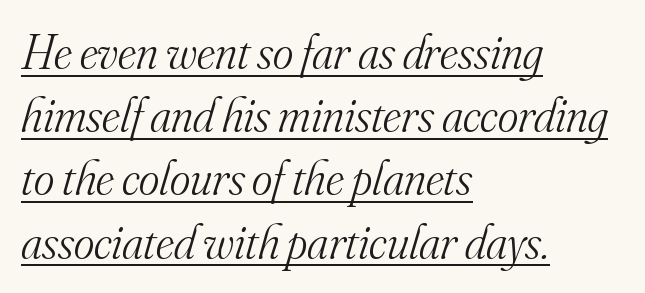
{"serif": "yes", "italic": "yes", "lean": "right", "slant_degrees": 16, "bold": "no", "weight": "light", "width": "normal", "stroke_contrast": "medium", "x_height": "small", "monospaced": "no", "underline": "yes", "align": "left", "line_spacing": "normal", "line_spacing_ratio": 1.29, "letter_spacing": "normal", "letter_spacing_em": 0.0, "glyph_px": 49}
